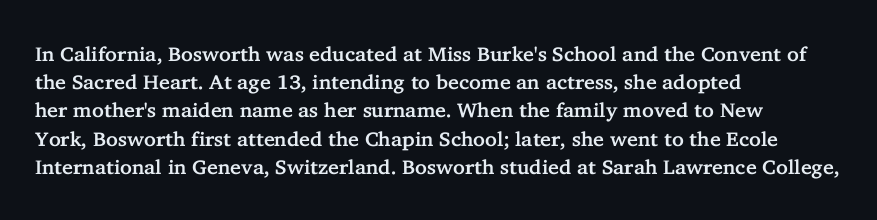
Q: Is the text italic (slanted)? A: No, it is upright.
Q: Is the text underlined? A: No.
Q: How is the paragraph aligned? A: Left-aligned.
Q: Is the spacing between letters normal or unusually wide? A: Normal.
Q: Is the spacing between lines tight, normal or loose? A: Normal.
